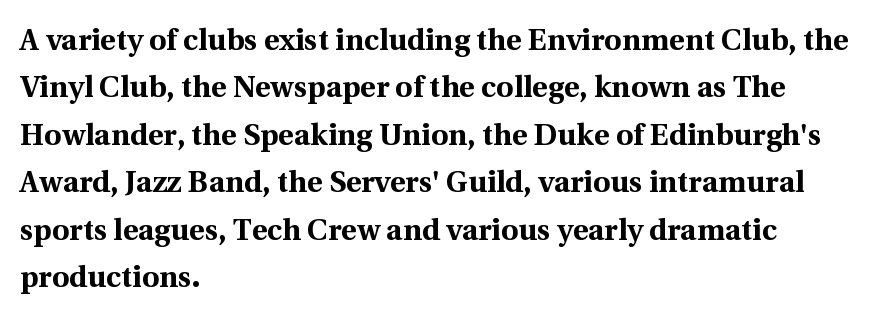
The image shows 30 px bold serif type, upright; set left-aligned, normal line spacing (1.58x), normal letter spacing, not underlined; a medium x-height.
